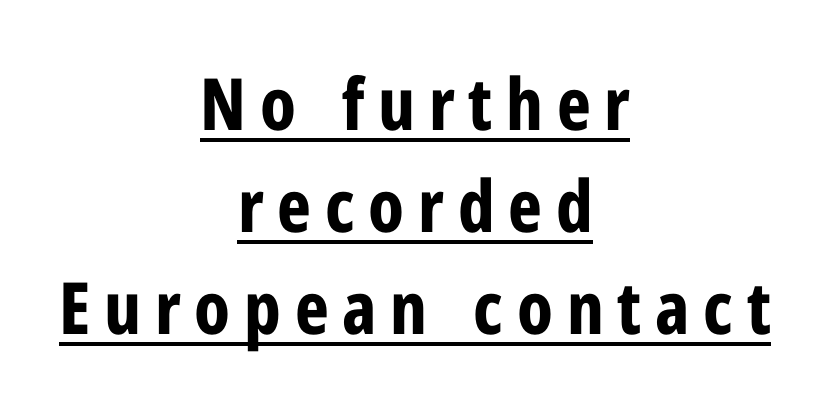
The image shows 72 px bold, condensed sans-serif type, upright; set centered, normal line spacing (1.42x), underlined; low stroke contrast and a medium x-height.
